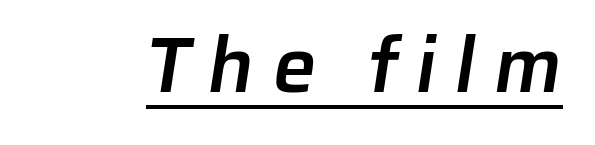
The image shows 78 px semibold sans-serif type; set unusually wide letter spacing (+0.22 em), underlined; low stroke contrast and a medium x-height.
